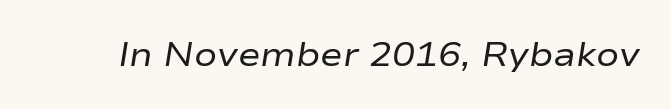
The image shows 34 px regular-weight, wide type, italic (leaning right); set normal letter spacing, not underlined; low stroke contrast and a medium x-height.
